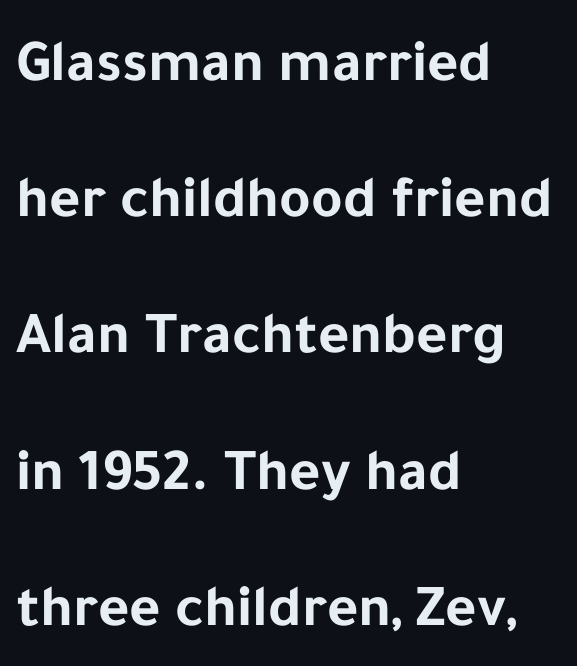
{"serif": "no", "italic": "no", "bold": "yes", "weight": "bold", "width": "normal", "stroke_contrast": "low", "x_height": "medium", "monospaced": "no", "underline": "no", "align": "left", "line_spacing": "loose", "line_spacing_ratio": 2.27, "letter_spacing": "normal", "letter_spacing_em": 0.0, "glyph_px": 60}
